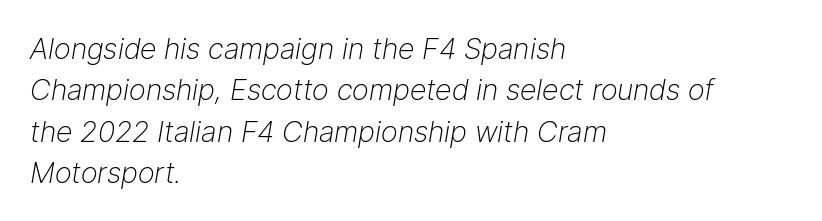
Q: Is the text bold? A: No.
Q: Is the text italic (slanted)? A: Yes, it leans right by about 9 degrees.
Q: Is the text underlined? A: No.
Q: How is the paragraph aligned? A: Left-aligned.
Q: Is the spacing between letters normal or unusually wide? A: Normal.
Q: Is the spacing between lines tight, normal or loose? A: Normal.
Q: Width (condensed, normal, or wide)? A: Normal.
Q: Stroke contrast? A: Low.
Q: x-height? A: Medium.
Q: Monospaced? A: No.
